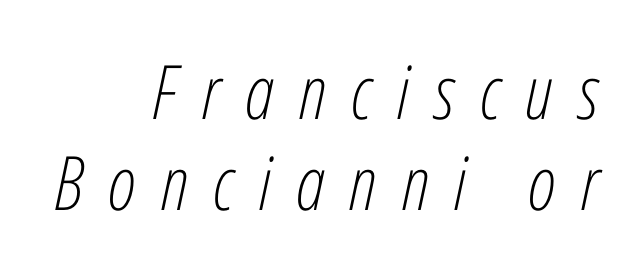
{"italic": "yes", "lean": "right", "slant_degrees": 12, "bold": "no", "weight": "light", "width": "condensed", "stroke_contrast": "low", "x_height": "medium", "monospaced": "no", "underline": "no", "align": "right", "line_spacing_ratio": 1.21, "letter_spacing": "wide", "letter_spacing_em": 0.33, "glyph_px": 75}
